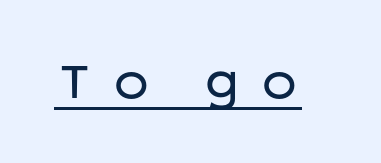
The image shows 55 px regular-weight, wide sans-serif type, upright; set unusually wide letter spacing (+0.25 em), underlined; low stroke contrast and a medium x-height.
